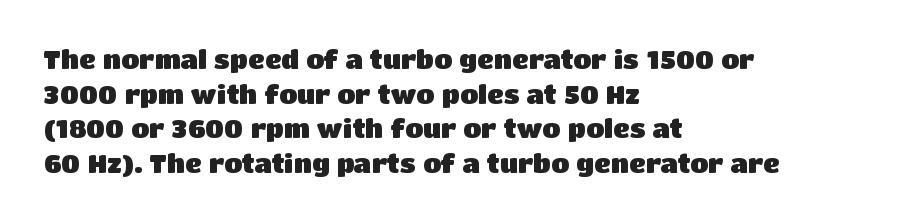
{"italic": "no", "bold": "yes", "underline": "no", "align": "left", "line_spacing": "normal", "line_spacing_ratio": 1.33, "letter_spacing": "normal", "letter_spacing_em": 0.0, "glyph_px": 26}
